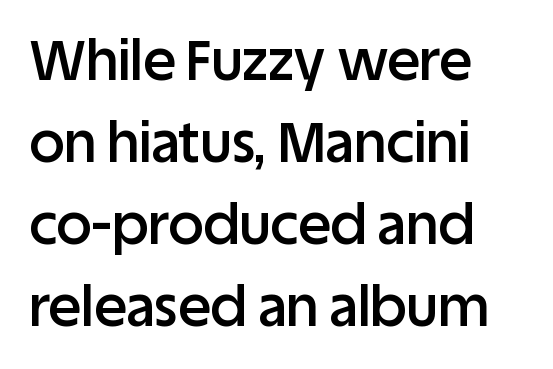
The typesetting leans somewhat heavy: a semibold. The ragged edge is on the right, which tells us the setting is flush left. Is this a fixed-width face? No — the glyphs have proportional, varying widths. The rendering uses a moderate line-height, typical for paragraphs.
